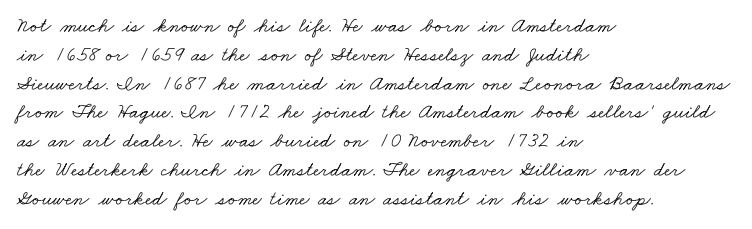
The image shows 21 px text type; set left-aligned, normal line spacing (1.37x), normal letter spacing, not underlined.
